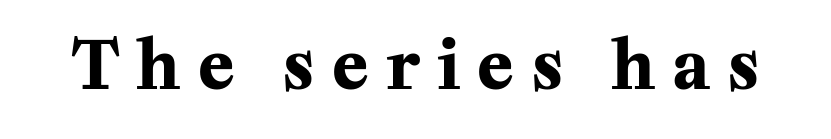
Q: Is the text bold? A: Yes.
Q: Is the text italic (slanted)? A: No, it is upright.
Q: Is the typeface a serif or a sans-serif typeface? A: Serif.
Q: Is the text underlined? A: No.
Q: Is the spacing between letters normal or unusually wide? A: Unusually wide.
Q: Width (condensed, normal, or wide)? A: Normal.
Q: Stroke contrast? A: Medium.
Q: x-height? A: Medium.
Q: Monospaced? A: No.
